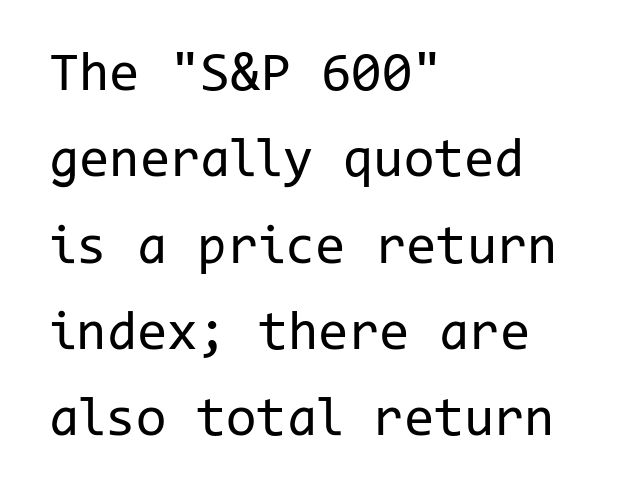
{"serif": "no", "italic": "no", "bold": "no", "weight": "regular", "width": "normal", "stroke_contrast": "low", "x_height": "medium", "monospaced": "yes", "underline": "no", "align": "left", "line_spacing": "normal", "line_spacing_ratio": 1.57, "letter_spacing": "normal", "letter_spacing_em": 0.0, "glyph_px": 55}
